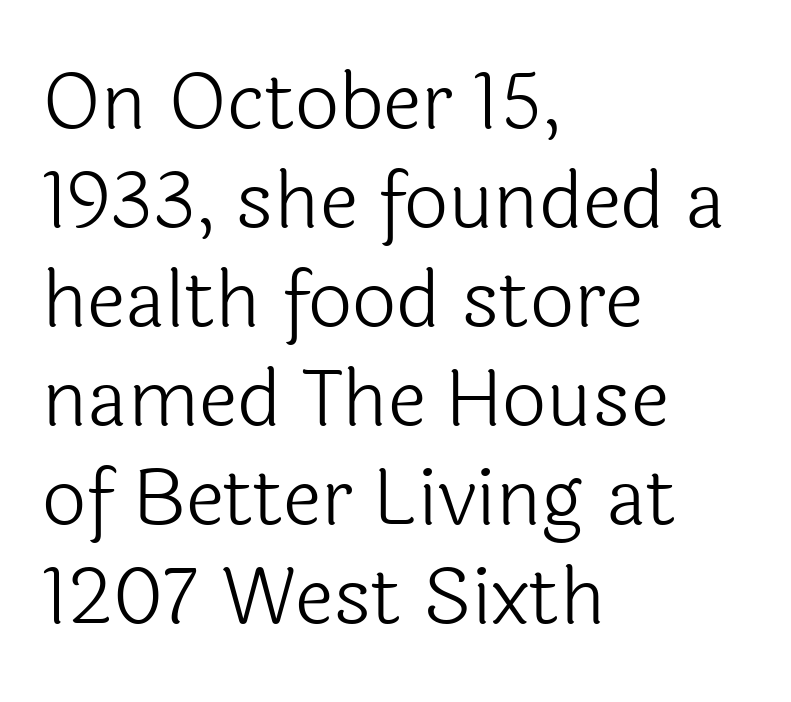
Q: Is the text bold? A: No.
Q: Is the text italic (slanted)? A: No, it is upright.
Q: Is the typeface a serif or a sans-serif typeface? A: Sans-serif.
Q: Is the text underlined? A: No.
Q: How is the paragraph aligned? A: Left-aligned.
Q: Is the spacing between letters normal or unusually wide? A: Normal.
Q: Is the spacing between lines tight, normal or loose? A: Normal.
Q: Width (condensed, normal, or wide)? A: Normal.
Q: x-height? A: Medium.
Q: Monospaced? A: No.
